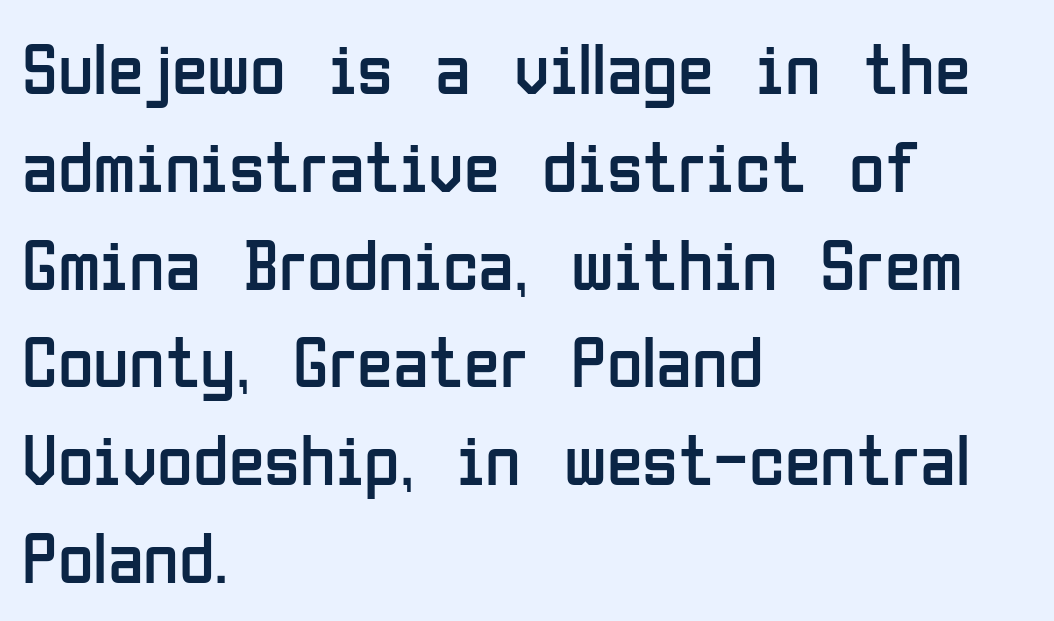
Unbolded letterforms with no extra heft. Note the varied advance widths — an 'i' is clearly narrower than an 'm'. The specimen reads as upright at a glance. Unmarked baselines from the first word to the last.
